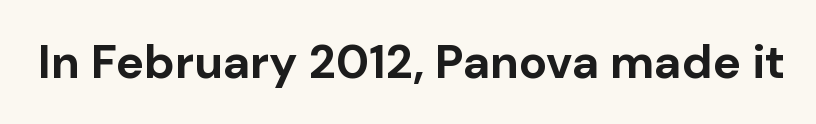
The letters advance in unequal steps, a hallmark of proportional type. The line texture is even and compact thanks to regular tracking. Look at the stroke-to-counter ratio: heavy, a bold. Classification — sans serif.
